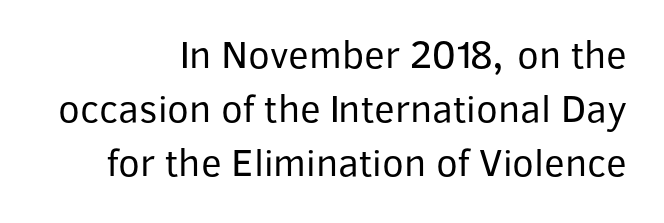
Varying glyph widths throughout — classic text-font behaviour. No chunkiness to these letters — they're not bold. Ordinary non-slanted type is in use. Tracking here is standard; glyphs follow each other at the usual distance.
